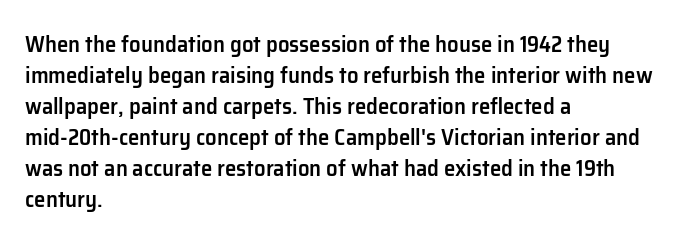
{"italic": "no", "bold": "semi", "underline": "no", "align": "left", "line_spacing": "normal", "line_spacing_ratio": 1.35, "letter_spacing": "normal", "letter_spacing_em": 0.0, "glyph_px": 23}
